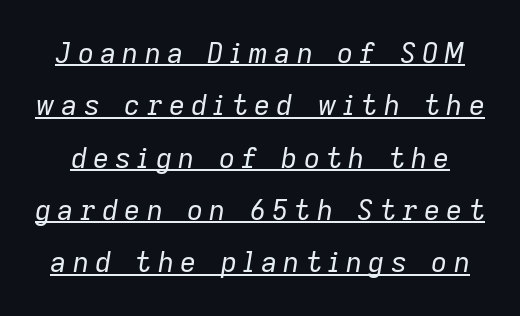
Compared with ordinary roman type, these characters are visibly tilted. The rendering uses natural spacing where letterforms have individual widths. Emphasis is given by a line drawn under the lettering. Does extra space separate the letters? Yes, quite a lot of it.
